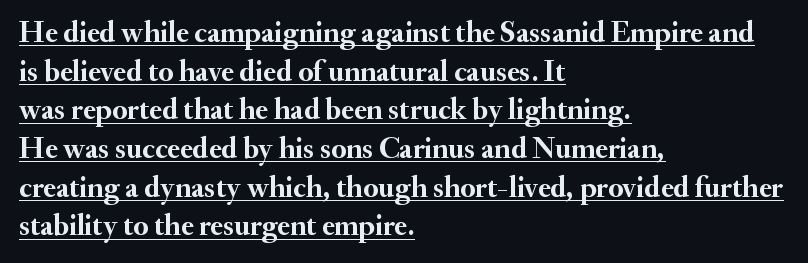
The image shows 30 px semibold serif type, upright; set left-aligned, normal line spacing (1.29x), normal letter spacing, underlined; medium stroke contrast and a small x-height.
